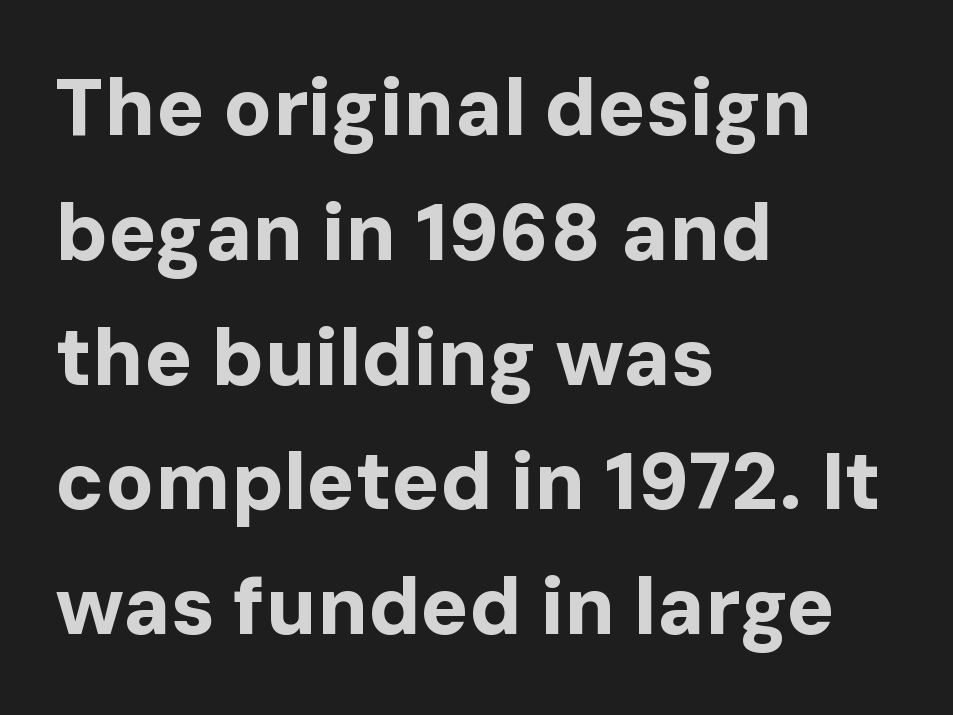
Font category for this specimen: sans-serif. Horizontal bands of white between lines are of average thickness. Inter-character spacing is left at the font's built-in metrics. The letters are bold, with thick, heavy strokes. Every row of glyphs begins at an identical x-position on the left. The rendering uses natural spacing where letterforms have individual widths.
